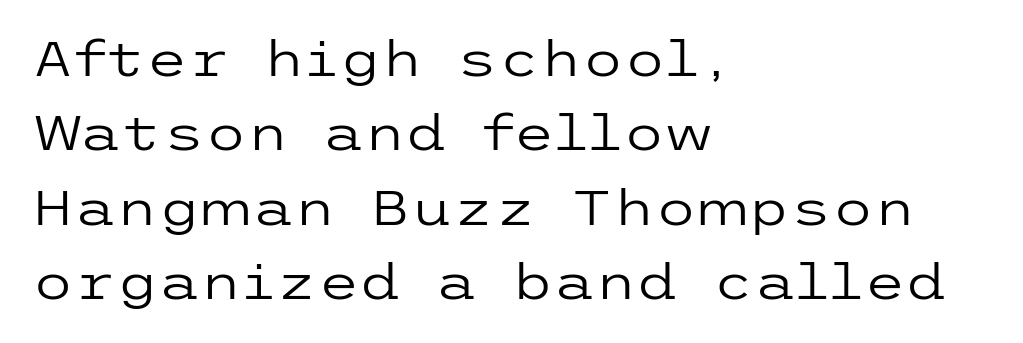
Serifs: no, the terminals of the letterforms are clean. Caption: face not bold, strokes unweighted. The specimen omits any rule beneath the text block's lines. Unlike italic type, these characters show no tilt at all. A typesetter would call this leading conventional body-copy spacing.
